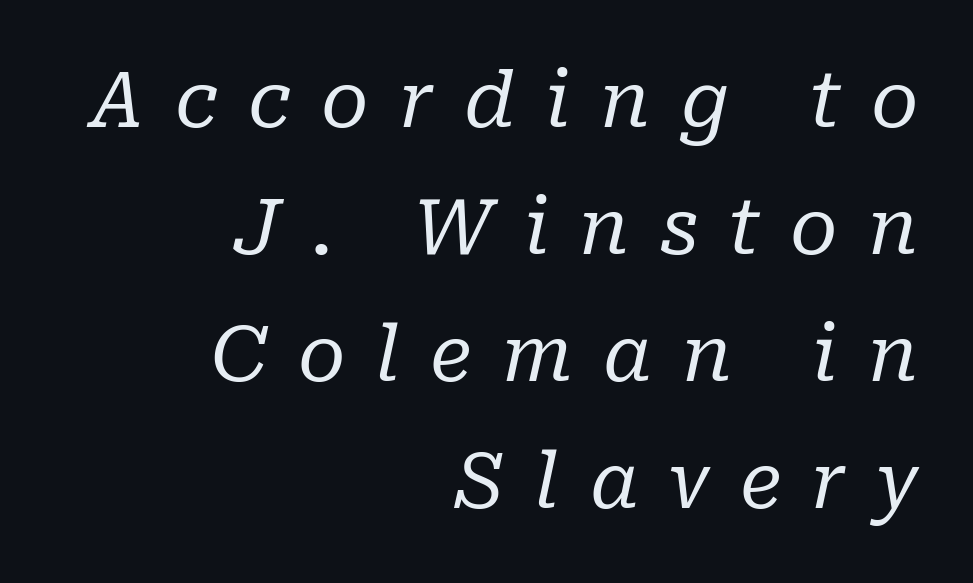
The image shows 77 px regular-weight serif type, italic (leaning right); set right-aligned, normal line spacing (1.65x), unusually wide letter spacing (+0.39 em), not underlined; low stroke contrast and a medium x-height.
